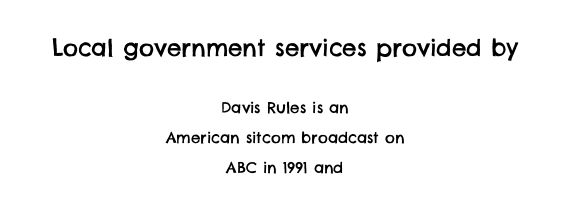
The letters sit at their default tracking, neither squeezed nor spread. Caption: upper text group enlarged, lower text group reduced. The area under the type is left untouched. Is there much room between lines? Yes — plenty of vertical air separates them. Each line is balanced around a shared central axis.
